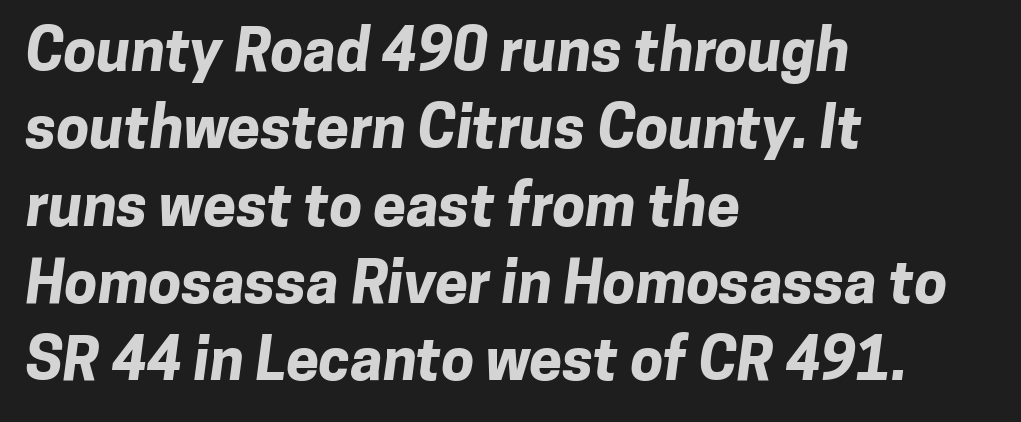
This sample keeps an unexceptional amount of space between lines. To sum up the face: it is a sans, with no serifs. The glyphs have the mass of a bold cut. Descender tails drop into unmarked territory.
